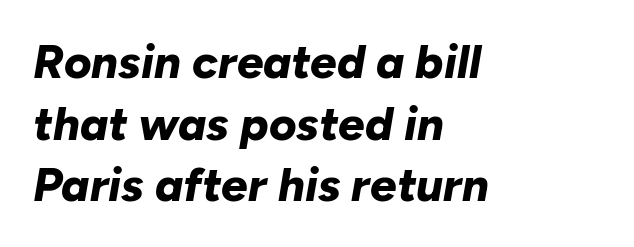
The passage shown has conventional tracking throughout. The ragged edge is on the right, which tells us the setting is flush left. The space between consecutive lines is moderate. The text carries the slant typical of an italic or oblique font. These lines are rendered in a variable-pitch font.
